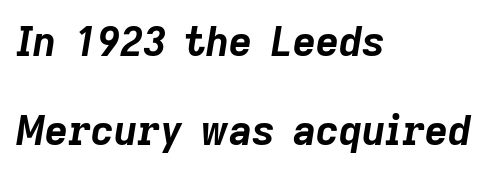
The image shows 40 px bold type, italic (leaning right); set left-aligned, loose line spacing (2.22x), normal letter spacing, not underlined; low stroke contrast and a medium x-height.
